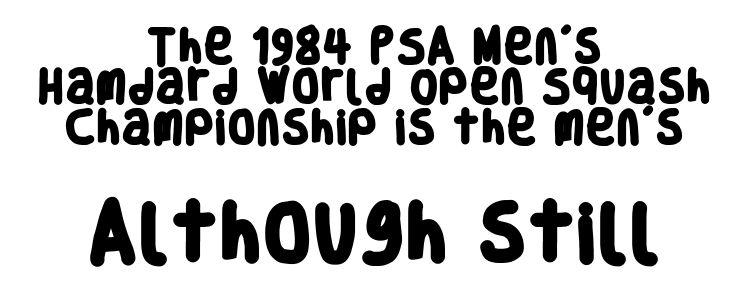
The image shows 64 px heavy, condensed sans-serif type; set centered, tight line spacing (1.09x), normal letter spacing, not underlined; the second (bottom) block is 1.73x larger; low stroke contrast and a large x-height.
